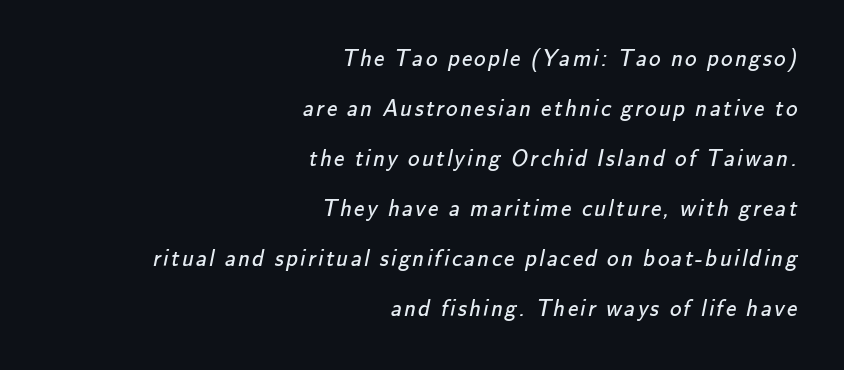
The glyphs are unaccompanied by any horizontal stroke below them. The characters are drawn with everyday or finer stroke widths. How would I describe the line gaps? Wide and relaxed. The paragraph shown leans on its right margin.
